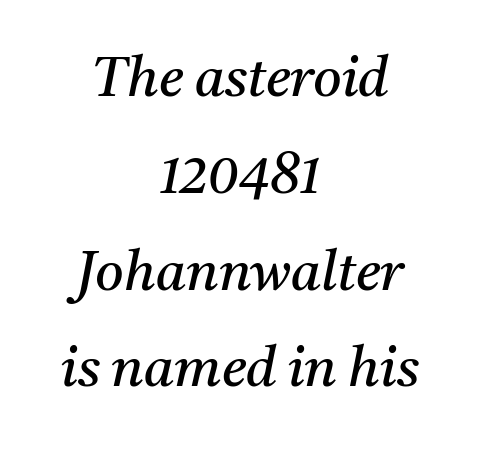
Q: Is the text bold? A: No.
Q: Is the text italic (slanted)? A: Yes, it leans right by about 11 degrees.
Q: Is the typeface a serif or a sans-serif typeface? A: Serif.
Q: Is the text underlined? A: No.
Q: How is the paragraph aligned? A: Centered.
Q: Is the spacing between letters normal or unusually wide? A: Normal.
Q: Width (condensed, normal, or wide)? A: Normal.
Q: Stroke contrast? A: Medium.
Q: x-height? A: Medium.
Q: Monospaced? A: No.
